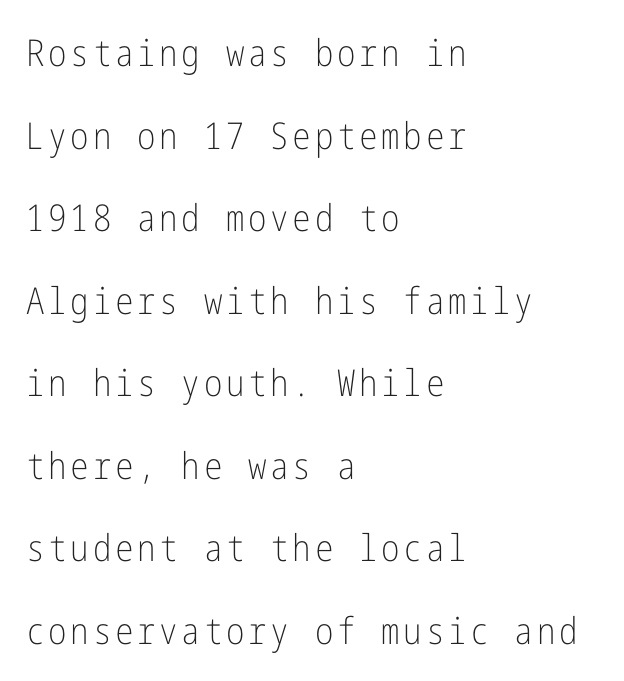
{"serif": "no", "italic": "no", "bold": "no", "weight": "light", "width": "condensed", "stroke_contrast": "low", "x_height": "medium", "underline": "no", "align": "left", "line_spacing": "loose", "line_spacing_ratio": 2.23, "glyph_px": 37}
